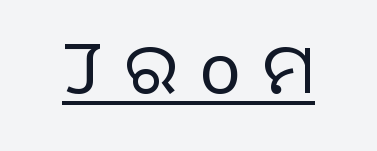
{"serif": "no", "italic": "no", "bold": "no", "weight": "regular", "width": "normal", "stroke_contrast": "low", "x_height": "large", "monospaced": "no", "underline": "yes", "letter_spacing": "wide", "letter_spacing_em": 0.33, "glyph_px": 69}
